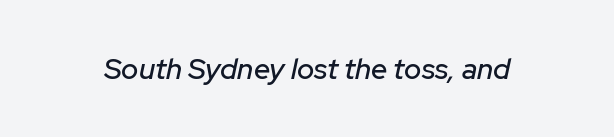
{"italic": "yes", "lean": "right", "slant_degrees": 12, "width": "normal", "stroke_contrast": "low", "x_height": "medium", "monospaced": "no", "underline": "no", "letter_spacing": "normal", "letter_spacing_em": 0.0, "glyph_px": 29}
